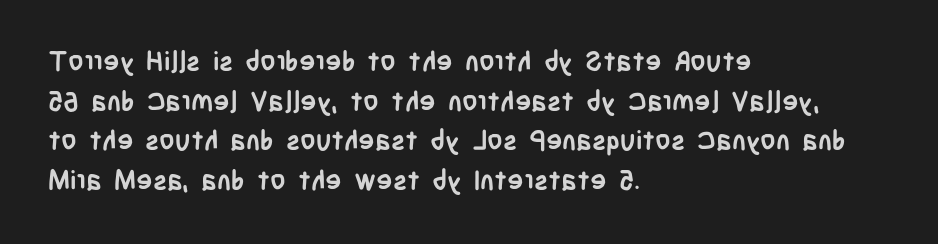
{"italic": "no", "bold": "yes", "underline": "no", "align": "left", "line_spacing": "normal", "line_spacing_ratio": 1.47, "letter_spacing": "normal", "letter_spacing_em": 0.0, "glyph_px": 27}
